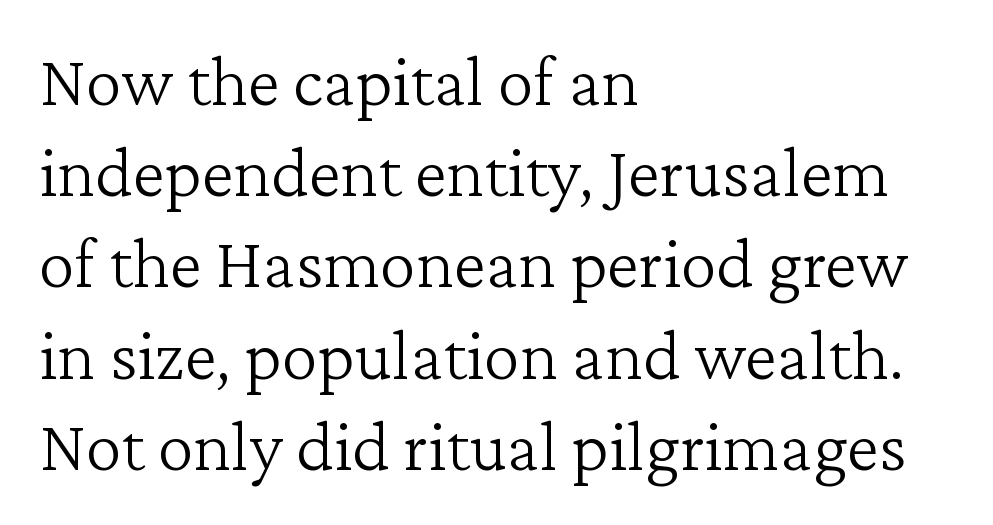
{"serif": "yes", "italic": "no", "bold": "no", "weight": "light", "width": "normal", "stroke_contrast": "low", "x_height": "medium", "monospaced": "no", "underline": "no", "align": "left", "line_spacing": "normal", "line_spacing_ratio": 1.25, "letter_spacing": "normal", "letter_spacing_em": 0.0, "glyph_px": 73}
